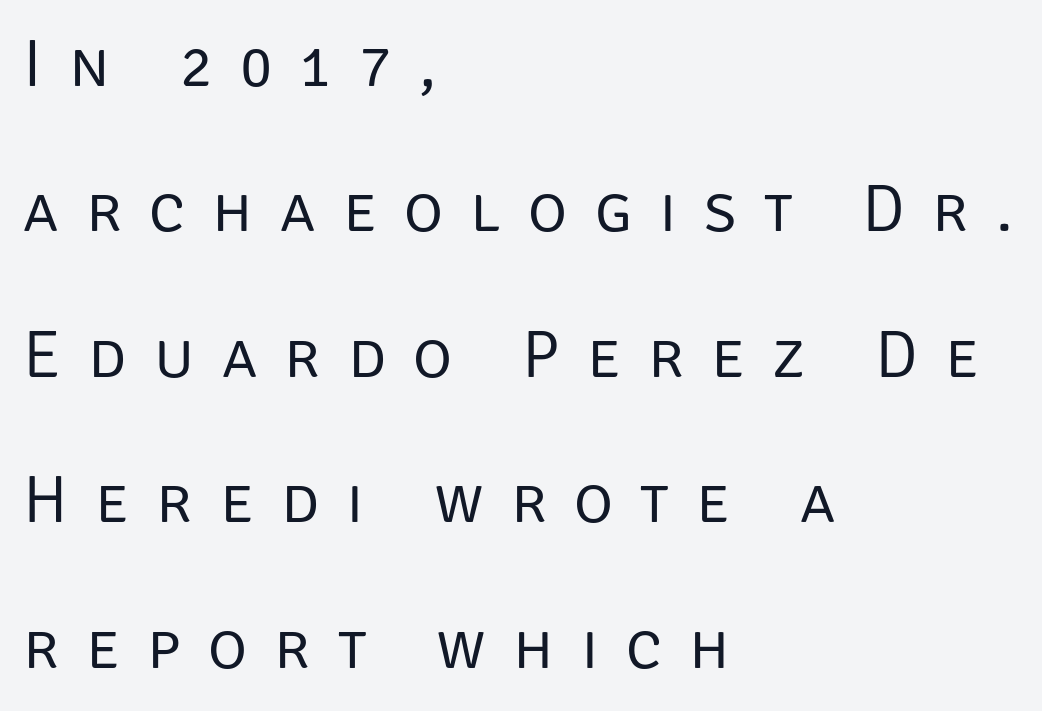
Q: Is the text bold? A: No.
Q: Is the text italic (slanted)? A: No, it is upright.
Q: Is the typeface a serif or a sans-serif typeface? A: Sans-serif.
Q: Is the text underlined? A: No.
Q: How is the paragraph aligned? A: Left-aligned.
Q: Is the spacing between letters normal or unusually wide? A: Unusually wide.
Q: Is the spacing between lines tight, normal or loose? A: Loose.
Q: Width (condensed, normal, or wide)? A: Normal.
Q: Stroke contrast? A: Low.
Q: x-height? A: Large.
Q: Monospaced? A: No.
